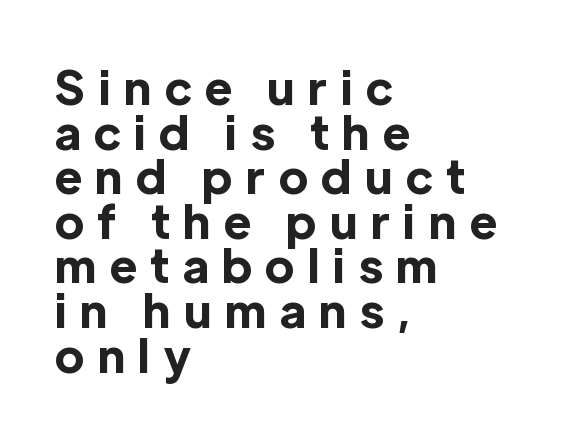
The image shows 46 px bold sans-serif type, upright; set left-aligned, tight line spacing (0.97x), unusually wide letter spacing (+0.3 em), not underlined; a medium x-height.
